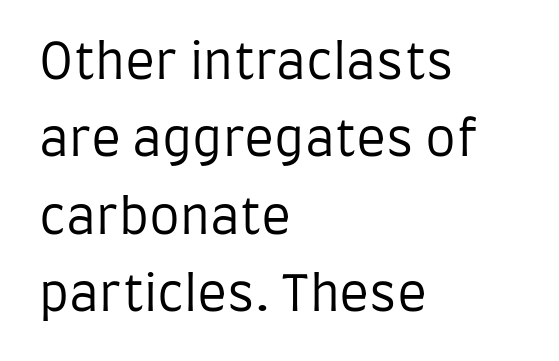
{"serif": "no", "italic": "no", "bold": "no", "weight": "regular", "width": "condensed", "stroke_contrast": "low", "x_height": "large", "monospaced": "no", "underline": "no", "align": "left", "line_spacing": "normal", "line_spacing_ratio": 1.58, "letter_spacing": "normal", "letter_spacing_em": 0.0, "glyph_px": 49}
